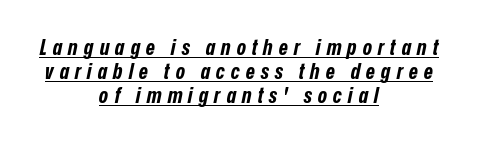
The image shows 22 px bold type, italic (leaning right); set centered, tight line spacing (1.1x), unusually wide letter spacing (+0.27 em), underlined.
